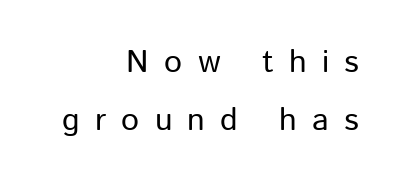
This sample uses a sans-serif face. Bold? No — there's no thickening of the strokes. Any mark beneath the type? The region is blank. A student would call this right alignment; a typographer would say flush right, rag left. This is roman type, the default non-slanted kind. Tracking value appears strongly positive — letters spread wide.
